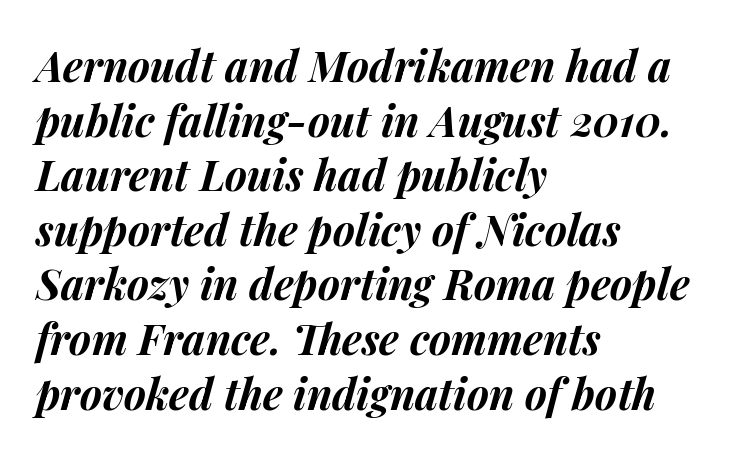
The image shows 42 px bold type, italic (leaning right); set left-aligned, normal line spacing (1.3x), normal letter spacing, not underlined; medium stroke contrast and a medium x-height.
